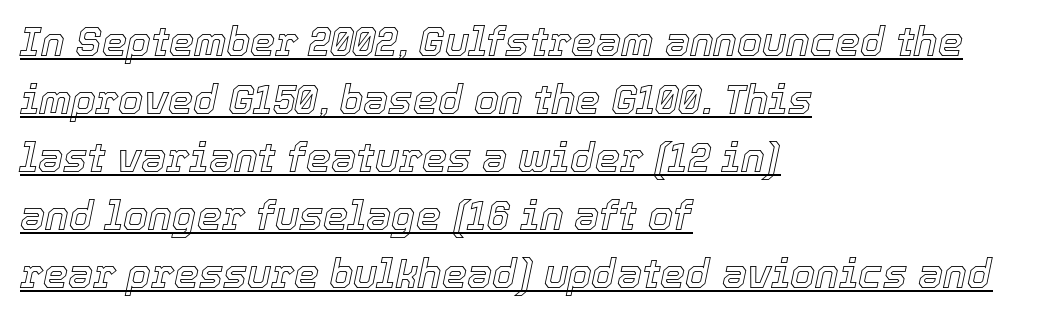
The leading is moderate, giving the passage an even texture. Here the glyphs are tracked normally, forming tight word shapes. The glyphs are accompanied by a horizontal stroke just below them. This sample has the flowing, uneven cadence of proportional lettering. The lettering tilts uniformly, giving the passage an italic look. The typesetter chose a ragged-right arrangement here.
